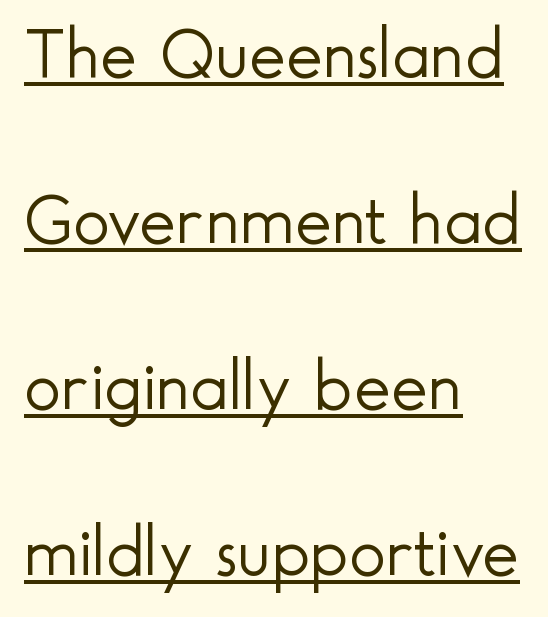
Tracking value appears to be zero — textbook default spacing. This rendering uses left alignment, leaving the right contour irregular. A roman cut, with each character standing at attention. The words here are underlined. Students, observe: this is what heavily led, spacious text looks like.
